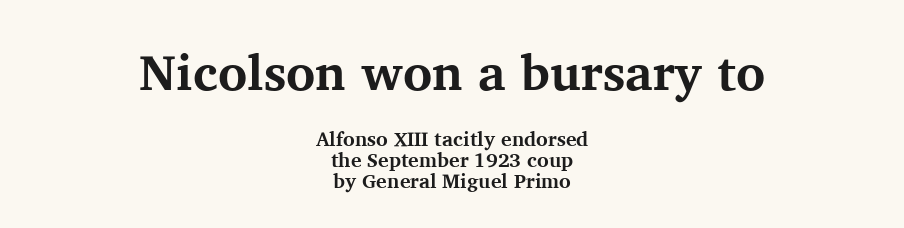
Q: Is the text bold? A: Yes.
Q: Is the text italic (slanted)? A: No, it is upright.
Q: Is the typeface a serif or a sans-serif typeface? A: Serif.
Q: Is the text underlined? A: No.
Q: How is the paragraph aligned? A: Centered.
Q: Is the spacing between letters normal or unusually wide? A: Normal.
Q: Is the spacing between lines tight, normal or loose? A: Tight.
Q: Which block of text is set in a larger size, the first (top) or the second (bottom)? A: The first (top) one.
Q: Width (condensed, normal, or wide)? A: Normal.
Q: Stroke contrast? A: Medium.
Q: x-height? A: Medium.
Q: Monospaced? A: No.
